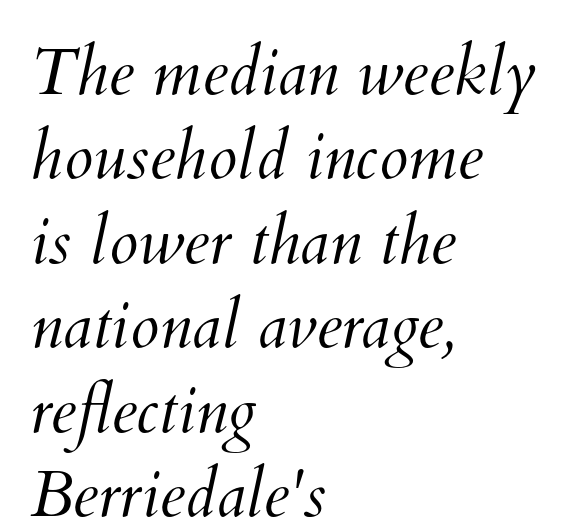
{"bold": "no", "weight": "light", "width": "normal", "stroke_contrast": "medium", "x_height": "small", "monospaced": "no", "underline": "no", "align": "left", "line_spacing": "normal", "line_spacing_ratio": 1.28, "letter_spacing": "normal", "letter_spacing_em": 0.0, "glyph_px": 66}
